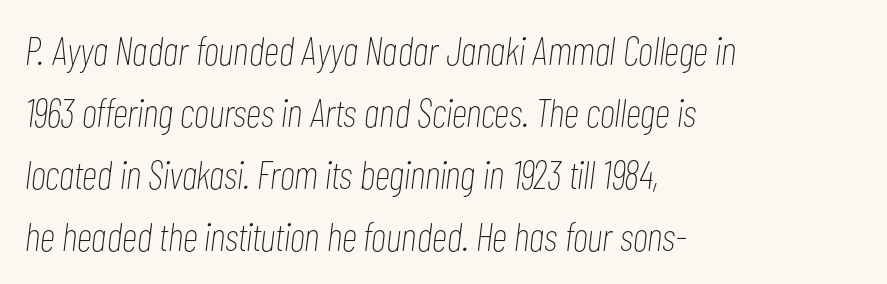
Is there much room between lines? A standard amount, neither cramped nor airy. The rag falls on the right side of this text block. Each word holds together tightly as a unit, with standard inter-letter gaps. The typesetting does not lean heavy: it is not bold. Yep, that's italic — everything's leaning. Think of a printed novel: that variable character pitch is what you see here.
